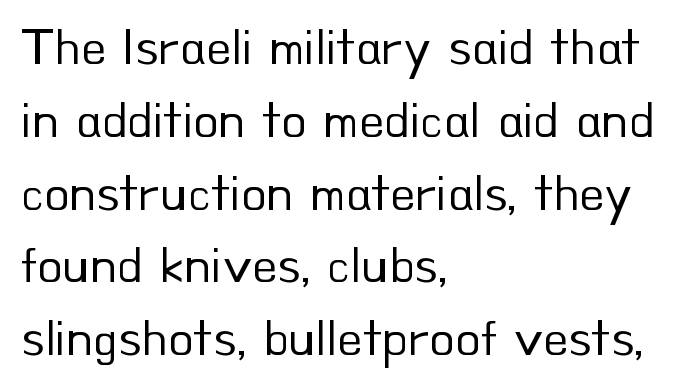
The rows are spaced the way most documents space them. Plain, unruled lines of type. Nope, not italic — everything's standing straight. Spacing verdict: proportional, widths tailored to each character. The weight tops out at a normal text grade. Compared with a centered layout, this one pins lines to the left instead.
